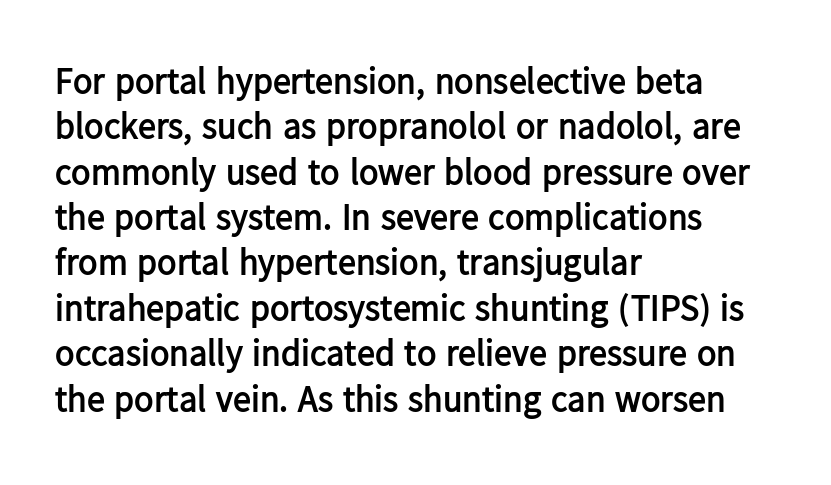
The string is rendered with underlining switched off. You can tell from the bare stems that sans-serif type was used. Nope, not italic — everything's standing straight. Tracking here is standard; glyphs follow each other at the usual distance.
